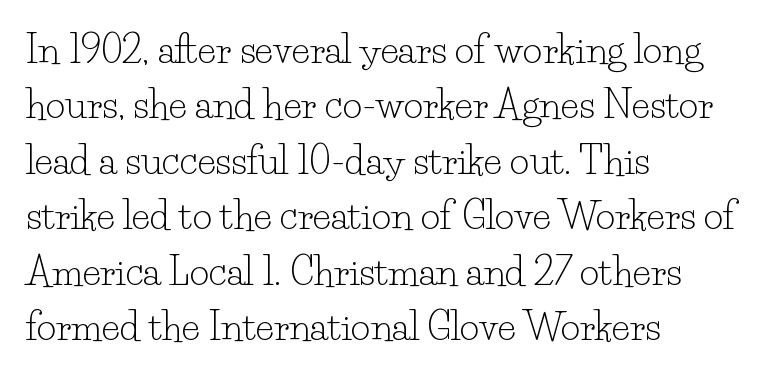
{"serif": "yes", "italic": "no", "bold": "no", "weight": "light", "width": "normal", "stroke_contrast": "low", "x_height": "small", "monospaced": "no", "underline": "no", "align": "left", "line_spacing": "normal", "line_spacing_ratio": 1.46, "letter_spacing": "normal", "letter_spacing_em": 0.0, "glyph_px": 38}
